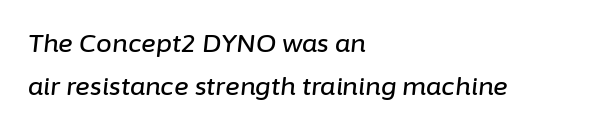
Left-aligned paragraph, ragged on the right. Letter spacing: default. It's the slanting kind of type. The space beneath each line is pristine and unruled.
